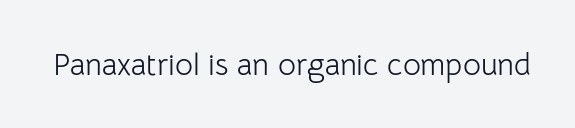
The passage shown is typeset with a sans-serif family. A roman cut, with each character standing at attention. The strip under each line holds only bare page. Caption: face not bold, strokes unweighted.
